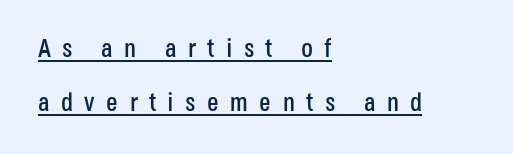
Q: Is the text italic (slanted)? A: No, it is upright.
Q: Is the text underlined? A: Yes.
Q: How is the paragraph aligned? A: Left-aligned.
Q: Is the spacing between letters normal or unusually wide? A: Unusually wide.
Q: Is the spacing between lines tight, normal or loose? A: Loose.
